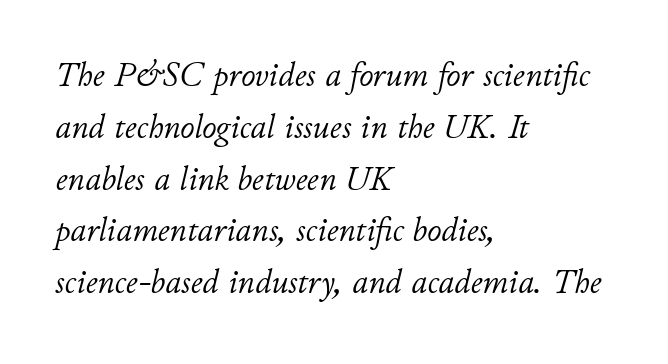
The face used here is proportionally spaced, like ordinary book or web type. No extra tracking has been applied to these lines. The rendering uses a moderate line-height, typical for paragraphs. A typesetter would mark this as italic.
